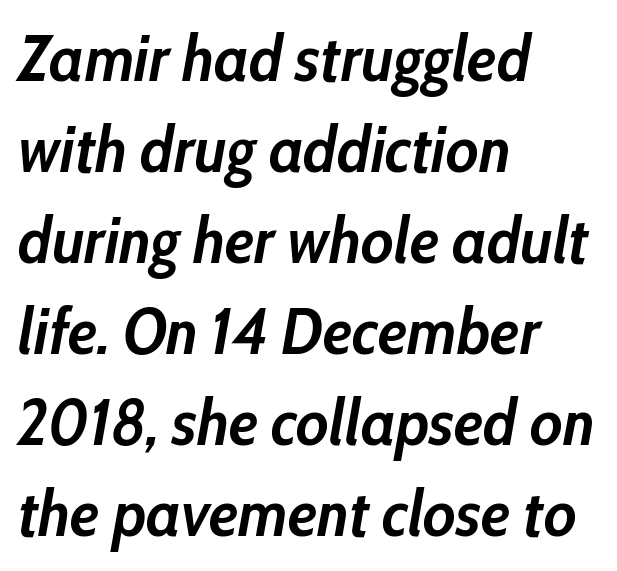
{"italic": "yes", "lean": "right", "slant_degrees": 10, "bold": "yes", "weight": "semibold", "width": "condensed", "stroke_contrast": "low", "x_height": "medium", "monospaced": "no", "underline": "no", "align": "left", "line_spacing": "normal", "line_spacing_ratio": 1.4, "letter_spacing": "normal", "letter_spacing_em": 0.0, "glyph_px": 65}
